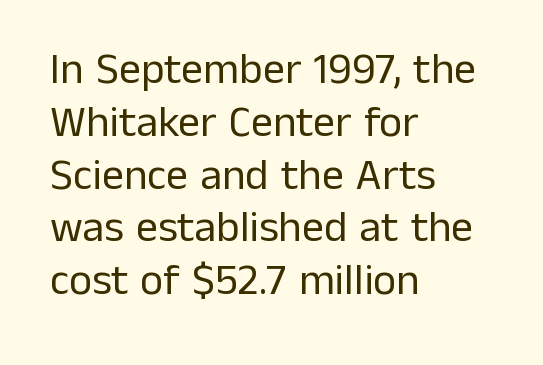
The image shows 44 px regular-weight sans-serif type, upright; set left-aligned, line spacing 1.2x, normal letter spacing, not underlined; low stroke contrast and a medium x-height.
